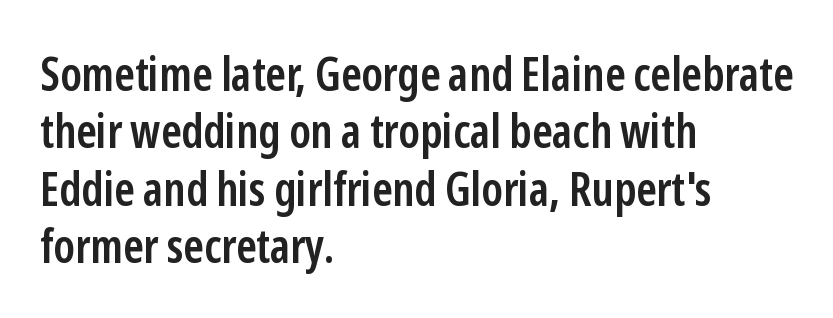
Q: Is the text bold? A: Semi-bold.
Q: Is the text italic (slanted)? A: No, it is upright.
Q: Is the typeface a serif or a sans-serif typeface? A: Sans-serif.
Q: Is the text underlined? A: No.
Q: How is the paragraph aligned? A: Left-aligned.
Q: Is the spacing between letters normal or unusually wide? A: Normal.
Q: Width (condensed, normal, or wide)? A: Condensed.
Q: Stroke contrast? A: Low.
Q: x-height? A: Medium.
Q: Monospaced? A: No.
